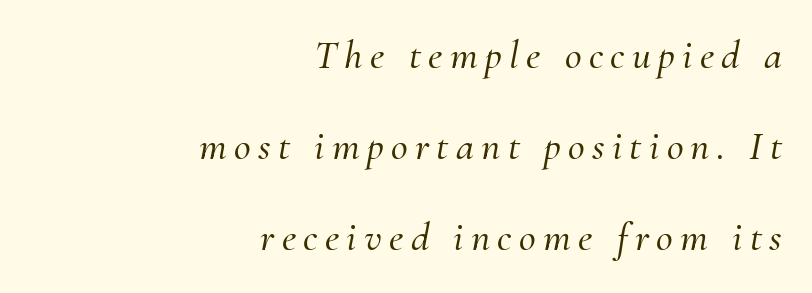
Q: Is the text italic (slanted)? A: Yes, it leans right by about 10 degrees.
Q: Is the typeface a serif or a sans-serif typeface? A: Serif.
Q: Is the text underlined? A: No.
Q: How is the paragraph aligned? A: Right-aligned.
Q: Is the spacing between lines tight, normal or loose? A: Loose.
Q: Width (condensed, normal, or wide)? A: Normal.
Q: Stroke contrast? A: Medium.
Q: x-height? A: Small.
Q: Monospaced? A: No.
